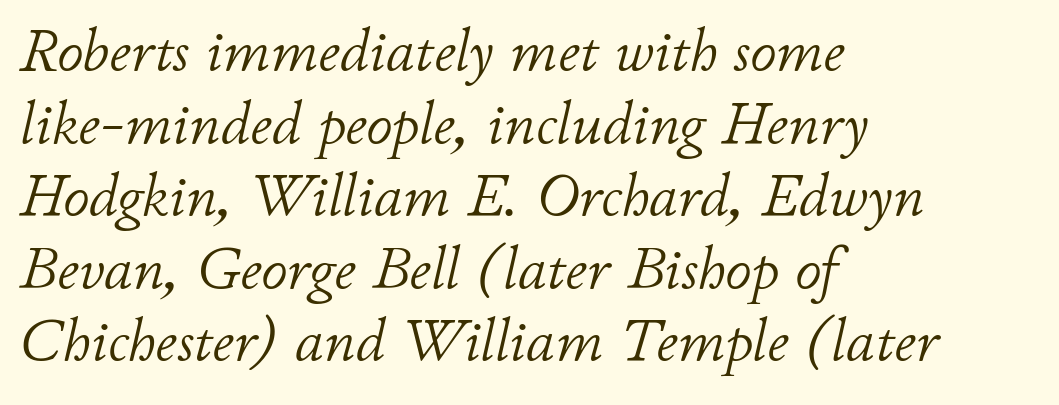
Q: Is the text bold? A: No.
Q: Is the text italic (slanted)? A: Yes, it leans right by about 11 degrees.
Q: Is the text underlined? A: No.
Q: How is the paragraph aligned? A: Left-aligned.
Q: Is the spacing between letters normal or unusually wide? A: Normal.
Q: Width (condensed, normal, or wide)? A: Normal.
Q: Stroke contrast? A: Low.
Q: x-height? A: Small.
Q: Monospaced? A: No.
